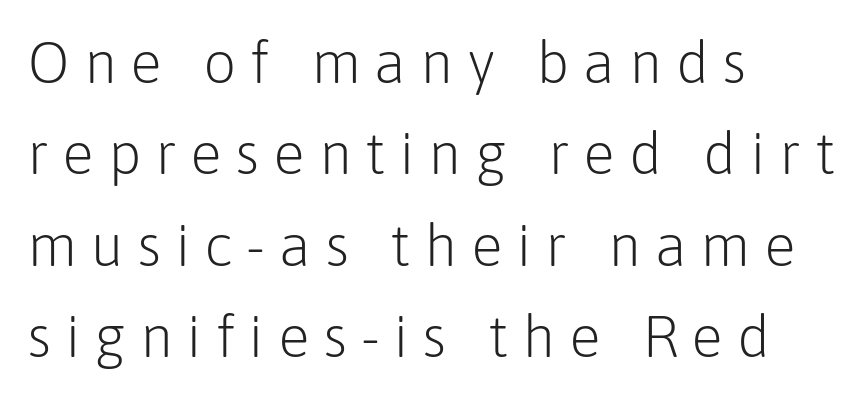
{"serif": "no", "italic": "no", "bold": "no", "weight": "light", "width": "normal", "stroke_contrast": "low", "x_height": "medium", "monospaced": "no", "underline": "no", "align": "left", "line_spacing": "normal", "line_spacing_ratio": 1.55, "letter_spacing": "wide", "letter_spacing_em": 0.23, "glyph_px": 59}
